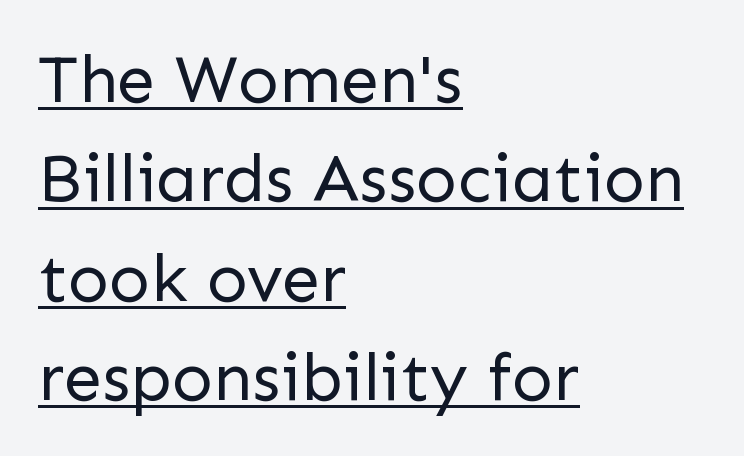
Q: Is the text bold? A: No.
Q: Is the text italic (slanted)? A: No, it is upright.
Q: Is the typeface a serif or a sans-serif typeface? A: Sans-serif.
Q: Is the text underlined? A: Yes.
Q: How is the paragraph aligned? A: Left-aligned.
Q: Is the spacing between letters normal or unusually wide? A: Normal.
Q: Is the spacing between lines tight, normal or loose? A: Normal.
Q: Width (condensed, normal, or wide)? A: Normal.
Q: Stroke contrast? A: Low.
Q: x-height? A: Medium.
Q: Monospaced? A: No.
